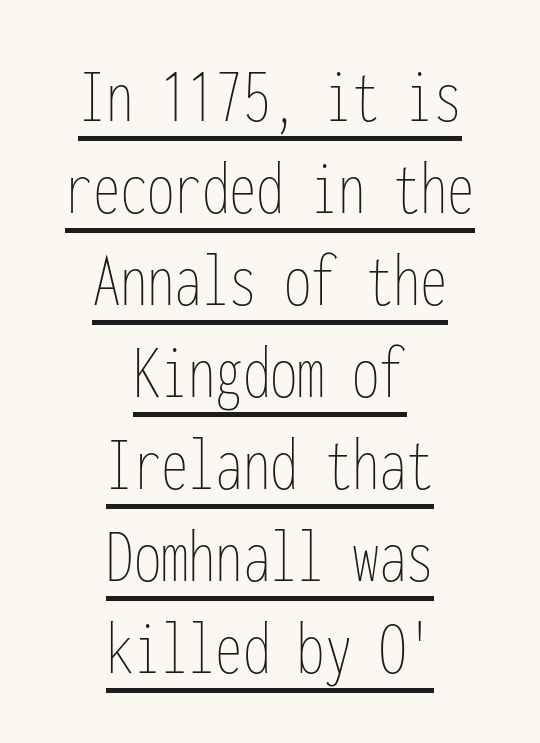
Q: Is the text bold? A: No.
Q: Is the text italic (slanted)? A: No, it is upright.
Q: Is the text underlined? A: Yes.
Q: How is the paragraph aligned? A: Centered.
Q: Is the spacing between letters normal or unusually wide? A: Normal.
Q: Width (condensed, normal, or wide)? A: Condensed.
Q: Stroke contrast? A: Low.
Q: x-height? A: Medium.
Q: Monospaced? A: Yes.
